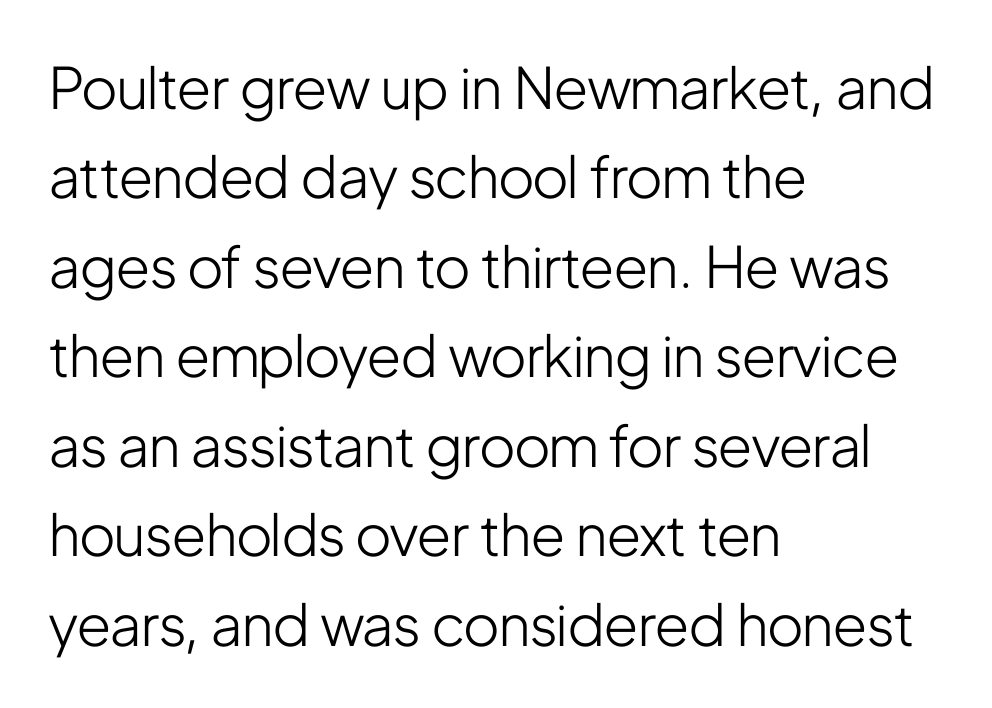
The image shows 57 px light, condensed sans-serif type, upright; set left-aligned, normal line spacing (1.57x), normal letter spacing, not underlined; low stroke contrast and a medium x-height.
